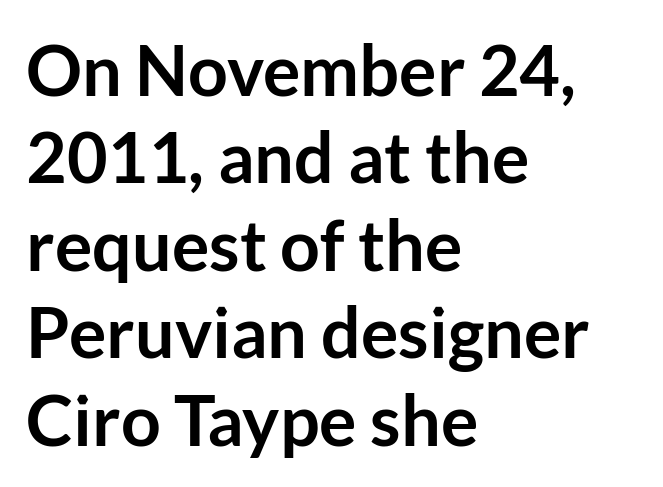
The image shows 70 px semibold sans-serif type, upright; set left-aligned, normal line spacing (1.25x), normal letter spacing, not underlined; low stroke contrast and a medium x-height.
